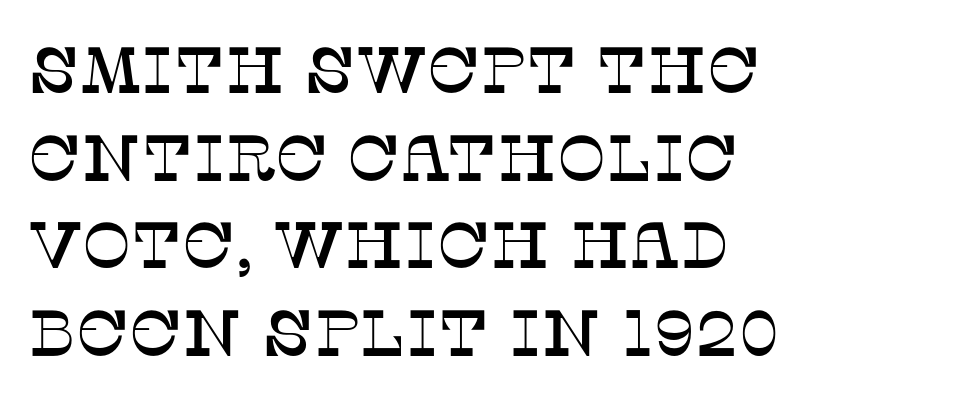
Unlike italic type, these characters show no tilt at all. Horizontally, the lines are justified to the leading edge only. Note the varied advance widths — an 'i' is clearly narrower than an 'm'. Any mark beneath the type? The region is blank.
